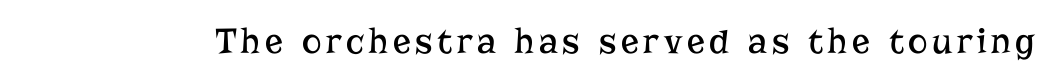
Character widths vary here, with narrow letters taking less room than wide ones. Descenders are the only things crossing below the line. In terms of posture, this sample is upright. Weight: in the light-to-regular range. The passage shown is typeset with a serif family.
